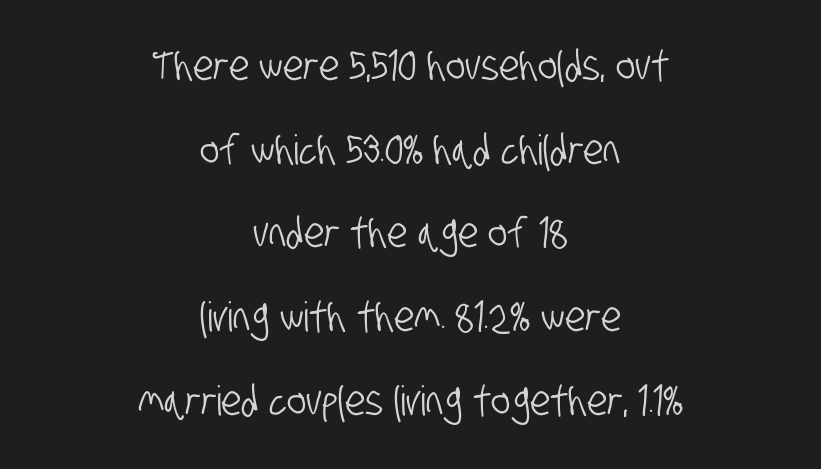
The image shows 41 px condensed sans-serif type; set centered, loose line spacing (2.04x), normal letter spacing, not underlined; low stroke contrast and a large x-height.
